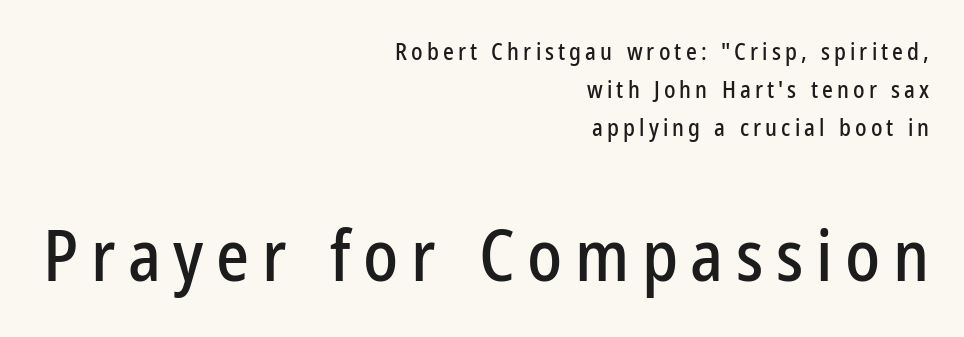
{"serif": "no", "italic": "no", "width": "condensed", "stroke_contrast": "low", "x_height": "medium", "monospaced": "no", "underline": "no", "align": "right", "line_spacing": "normal", "line_spacing_ratio": 1.66, "larger_block": "second", "size_ratio": 3.04, "glyph_px": 70}
